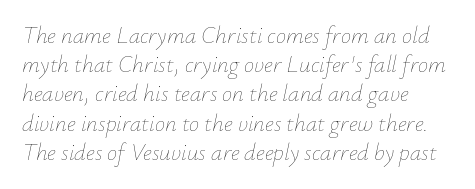
Q: Is the text bold? A: No.
Q: Is the text italic (slanted)? A: Yes, it leans right by about 12 degrees.
Q: Is the text underlined? A: No.
Q: How is the paragraph aligned? A: Left-aligned.
Q: Is the spacing between letters normal or unusually wide? A: Normal.
Q: Is the spacing between lines tight, normal or loose? A: Normal.
